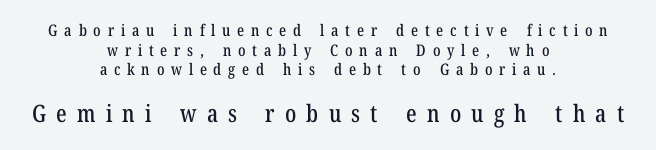
Character size in the trailing block exceeds that of the leading block. The zone under the glyphs is completely vacant. Students, note that the glyphs here are deliberately spaced far apart. The typesetter chose a symmetrical, centered arrangement here. Vertical strokes here are truly vertical.
